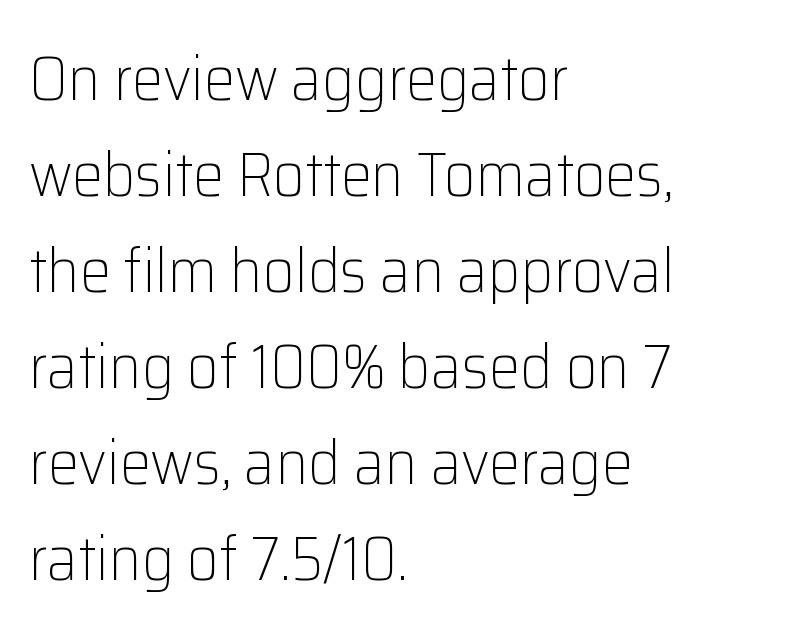
The image shows 62 px light sans-serif type, upright; set left-aligned, normal line spacing (1.55x), normal letter spacing, not underlined; low stroke contrast and a medium x-height.
